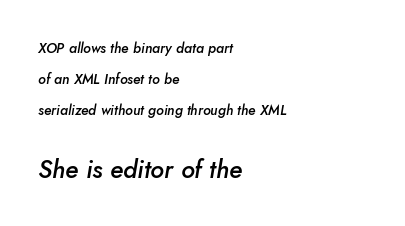
The zone under the glyphs is completely vacant. Typographic density is moderately raised because the face is semibold. Slant detected: the letters are inclined. Compared with typical paragraphs, the rows here are farther apart. Casual observation: everything's shoved over to the left.
